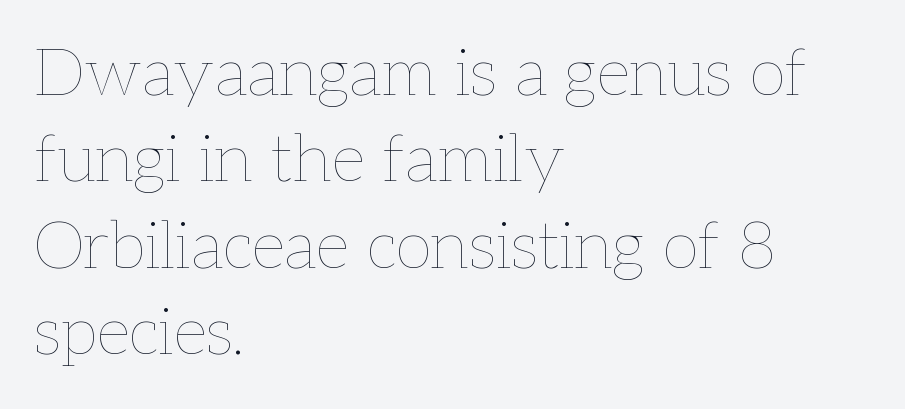
Q: Is the text bold? A: No.
Q: Is the text italic (slanted)? A: No, it is upright.
Q: Is the text underlined? A: No.
Q: How is the paragraph aligned? A: Left-aligned.
Q: Is the spacing between letters normal or unusually wide? A: Normal.
Q: Is the spacing between lines tight, normal or loose? A: Normal.
Q: Width (condensed, normal, or wide)? A: Normal.
Q: Stroke contrast? A: Low.
Q: x-height? A: Medium.
Q: Monospaced? A: No.
